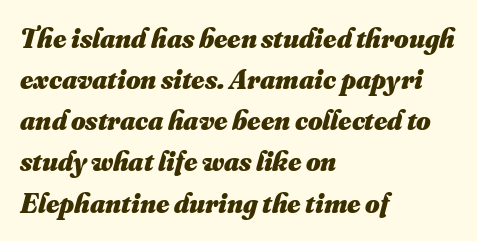
The image shows 28 px heavy type; set left-aligned, normal line spacing (1.47x), normal letter spacing, not underlined; medium stroke contrast and a small x-height.
